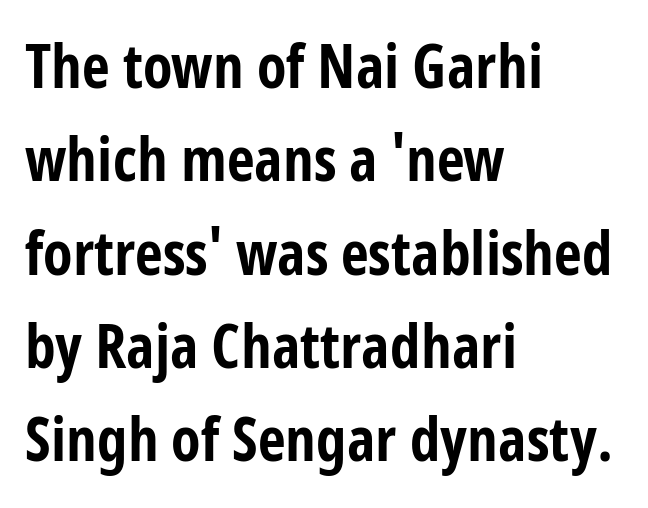
Q: Is the text bold? A: Yes.
Q: Is the text italic (slanted)? A: No, it is upright.
Q: Is the typeface a serif or a sans-serif typeface? A: Sans-serif.
Q: Is the text underlined? A: No.
Q: How is the paragraph aligned? A: Left-aligned.
Q: Is the spacing between letters normal or unusually wide? A: Normal.
Q: Is the spacing between lines tight, normal or loose? A: Normal.
Q: Width (condensed, normal, or wide)? A: Condensed.
Q: Stroke contrast? A: Low.
Q: x-height? A: Medium.
Q: Monospaced? A: No.
